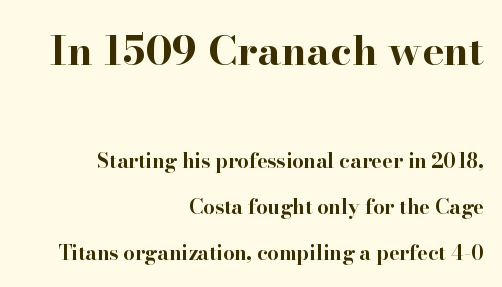
Q: Is the text bold? A: Yes.
Q: Is the text italic (slanted)? A: No, it is upright.
Q: Is the typeface a serif or a sans-serif typeface? A: Serif.
Q: Is the text underlined? A: No.
Q: How is the paragraph aligned? A: Right-aligned.
Q: Is the spacing between letters normal or unusually wide? A: Normal.
Q: Is the spacing between lines tight, normal or loose? A: Loose.
Q: Which block of text is set in a larger size, the first (top) or the second (bottom)? A: The first (top) one.
Q: Width (condensed, normal, or wide)? A: Wide.
Q: Stroke contrast? A: High.
Q: x-height? A: Small.
Q: Monospaced? A: No.
